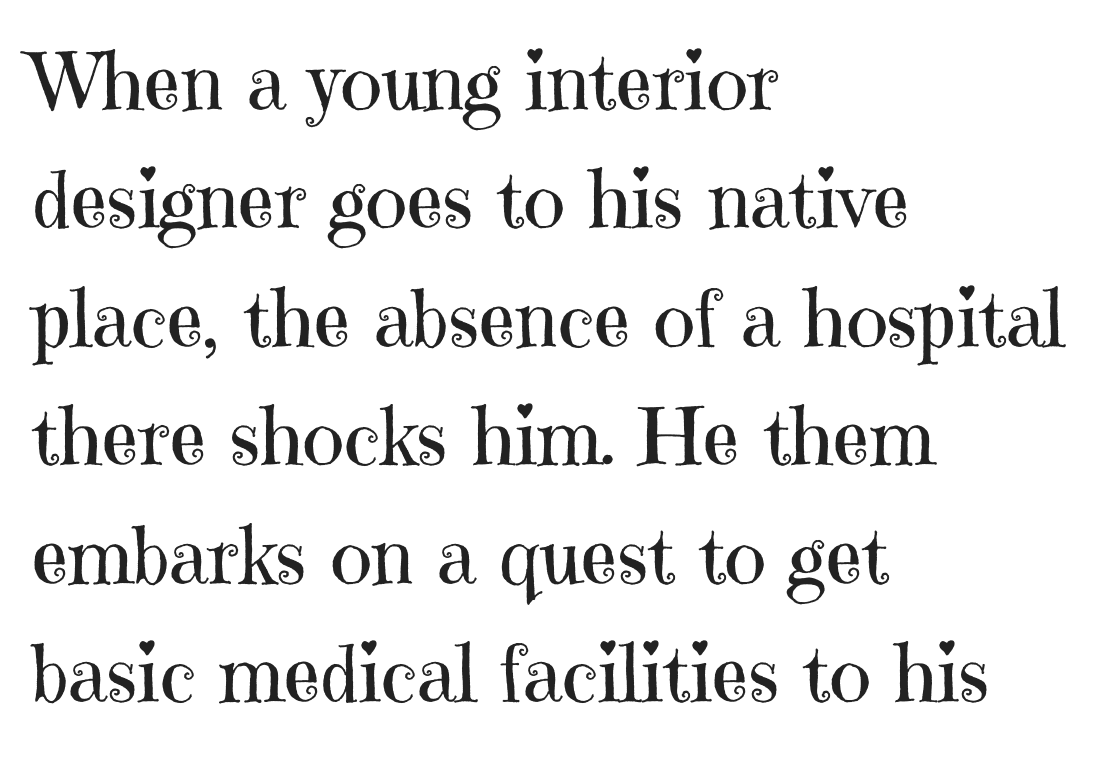
Left-aligned paragraph, ragged on the right. Tracking value appears to be zero — textbook default spacing. Leading: standard. Heaviness? Minimal to ordinary, like unemphasized prose. Spacing verdict: proportional, widths tailored to each character. Descender tails drop into unmarked territory.
